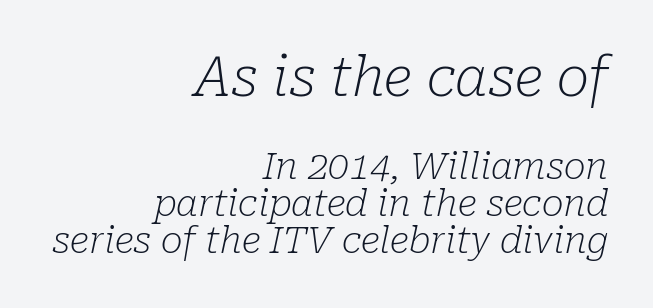
A typesetter would call this proportional, since set widths differ per character. There is no visible air inserted between adjacent glyphs. If you drew a line through each stem, it would be angled. On a weight scale, this lands at 450 or below. The face used here is seriffed, in the tradition of book romans.
